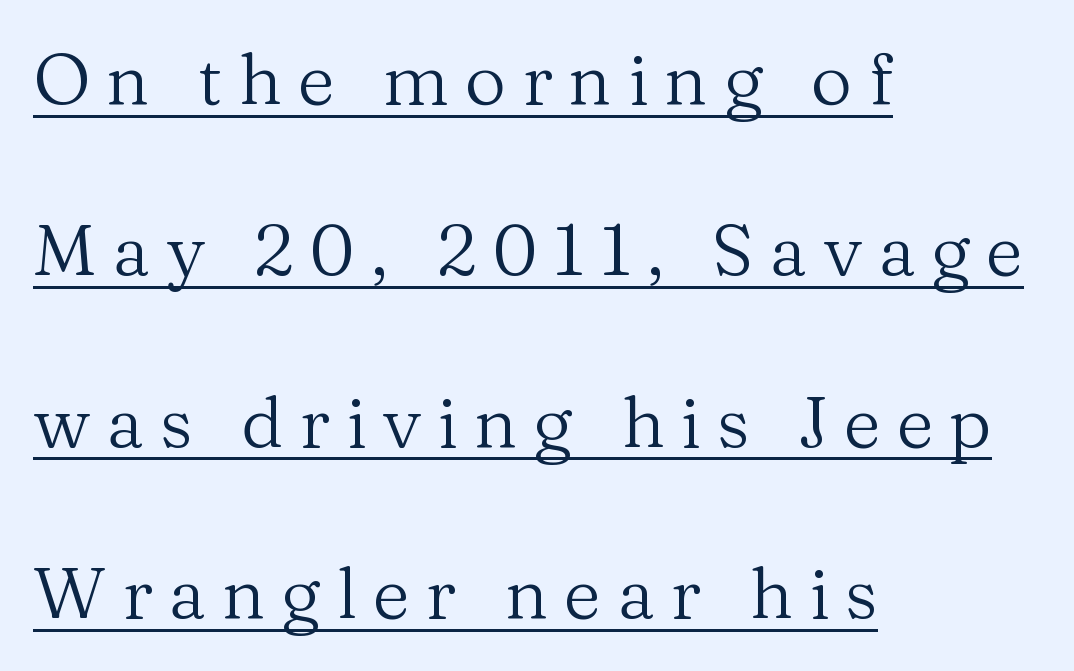
In terms of leading, this rendering errs on the spacious side. Rendered with straight, roman letterforms. Ink coverage per letter is moderate at most. Someone cranked the tracking dial way up on this one.
